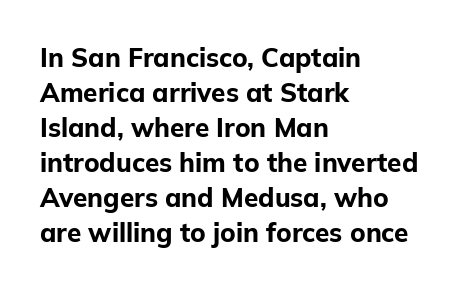
{"italic": "no", "bold": "yes", "underline": "no", "align": "left", "line_spacing": "normal", "line_spacing_ratio": 1.35, "letter_spacing": "normal", "letter_spacing_em": 0.0, "glyph_px": 26}
